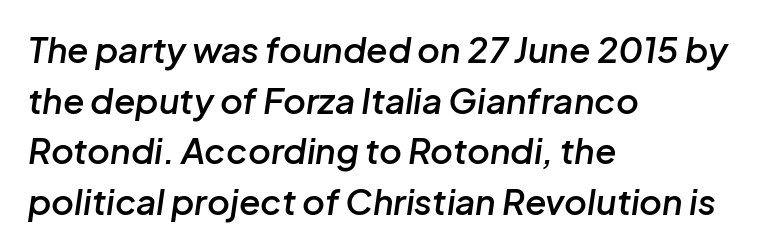
Q: Is the text bold? A: Semi-bold.
Q: Is the text italic (slanted)? A: Yes, it leans right by about 8 degrees.
Q: Is the text underlined? A: No.
Q: How is the paragraph aligned? A: Left-aligned.
Q: Is the spacing between letters normal or unusually wide? A: Normal.
Q: Is the spacing between lines tight, normal or loose? A: Normal.
Q: Width (condensed, normal, or wide)? A: Normal.
Q: Stroke contrast? A: Low.
Q: x-height? A: Medium.
Q: Monospaced? A: No.
